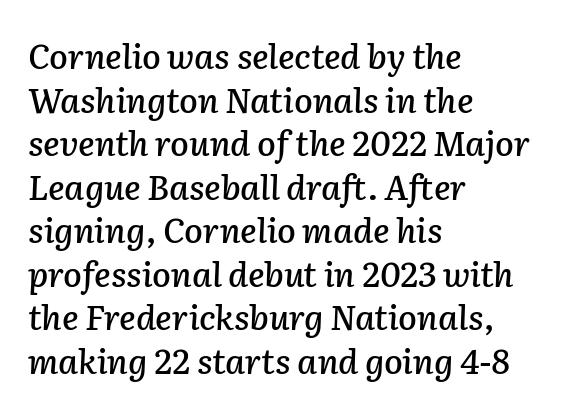
{"italic": "yes", "lean": "right", "slant_degrees": 2, "width": "normal", "stroke_contrast": "low", "x_height": "medium", "monospaced": "no", "underline": "no", "align": "left", "line_spacing": "normal", "line_spacing_ratio": 1.28, "letter_spacing": "normal", "letter_spacing_em": 0.0, "glyph_px": 34}
